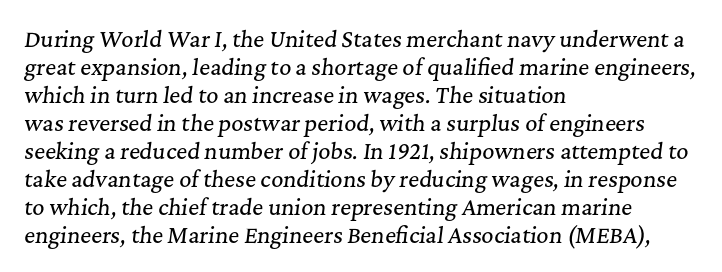
The image shows 21 px text type, italic (leaning right); set left-aligned, normal line spacing (1.33x), normal letter spacing, not underlined.
